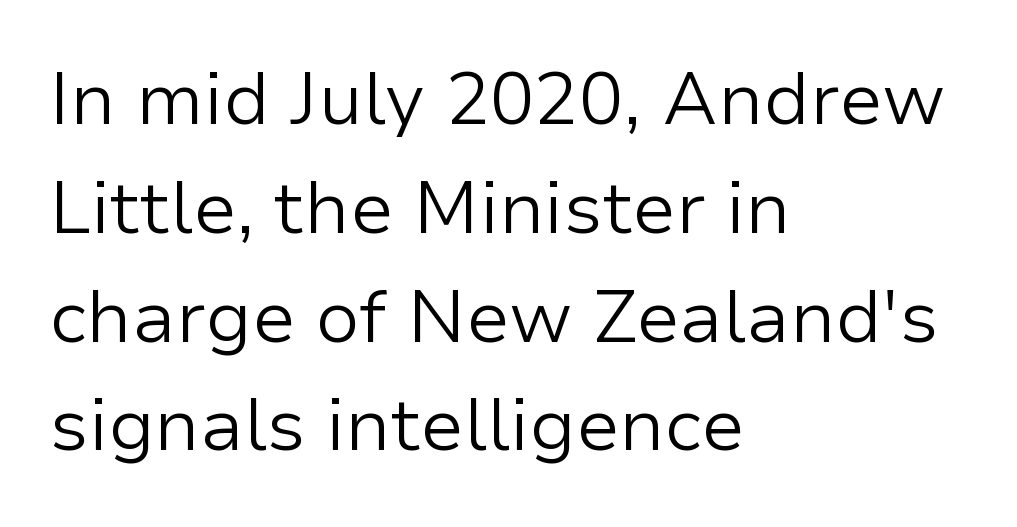
The image shows 74 px light sans-serif type, upright; set left-aligned, normal line spacing (1.47x), normal letter spacing, not underlined; low stroke contrast and a medium x-height.
